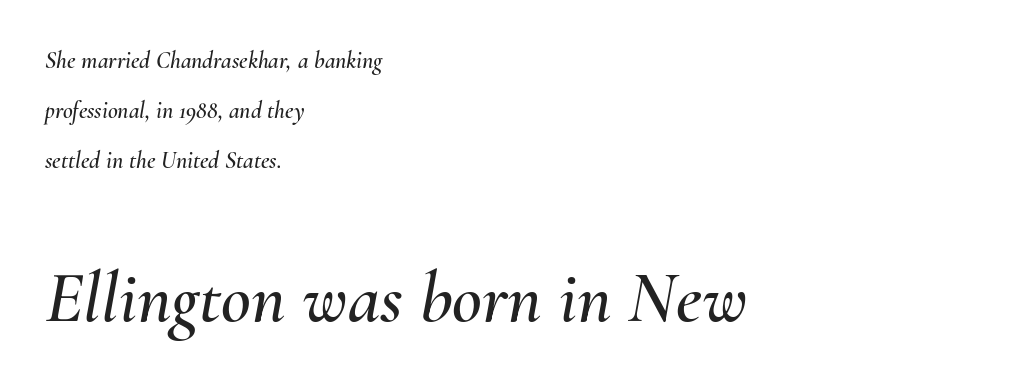
The glyphs look as if they've been sheared to an angle. Tracking here is standard; glyphs follow each other at the usual distance. Horizontal alignment here is leftward, the default for most running prose. The later block is typeset at a bigger size than the earlier block. Just letters on the line, the space beneath them empty.
